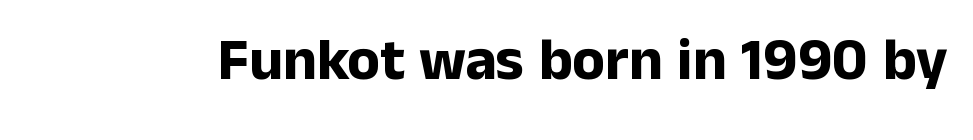
Q: Is the text bold? A: Yes.
Q: Is the text italic (slanted)? A: No, it is upright.
Q: Is the typeface a serif or a sans-serif typeface? A: Sans-serif.
Q: Is the text underlined? A: No.
Q: Is the spacing between letters normal or unusually wide? A: Normal.
Q: Width (condensed, normal, or wide)? A: Normal.
Q: Stroke contrast? A: Low.
Q: x-height? A: Medium.
Q: Monospaced? A: No.
